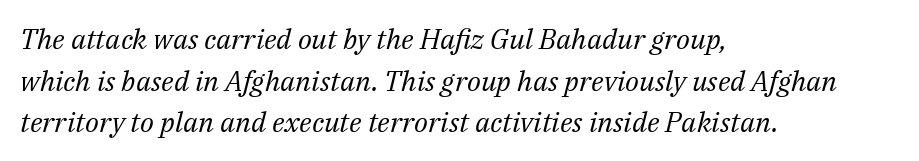
Q: Is the text bold? A: No.
Q: Is the text italic (slanted)? A: Yes, it leans right by about 14 degrees.
Q: Is the typeface a serif or a sans-serif typeface? A: Serif.
Q: Is the text underlined? A: No.
Q: How is the paragraph aligned? A: Left-aligned.
Q: Is the spacing between letters normal or unusually wide? A: Normal.
Q: Is the spacing between lines tight, normal or loose? A: Normal.
Q: Width (condensed, normal, or wide)? A: Normal.
Q: Stroke contrast? A: Medium.
Q: x-height? A: Medium.
Q: Monospaced? A: No.
